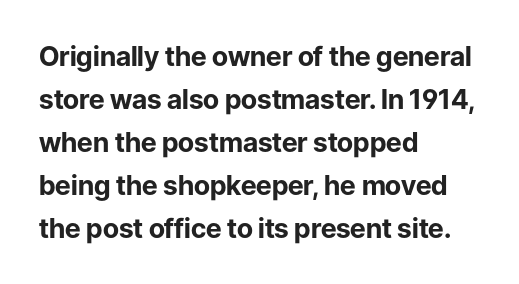
{"italic": "no", "bold": "yes", "underline": "no", "align": "left", "line_spacing": "normal", "line_spacing_ratio": 1.59, "letter_spacing": "normal", "letter_spacing_em": 0.0, "glyph_px": 27}
